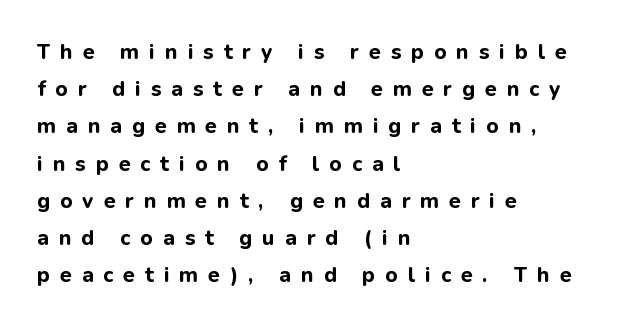
{"italic": "no", "bold": "yes", "underline": "no", "align": "left", "line_spacing_ratio": 1.77, "letter_spacing": "wide", "letter_spacing_em": 0.48, "glyph_px": 21}
